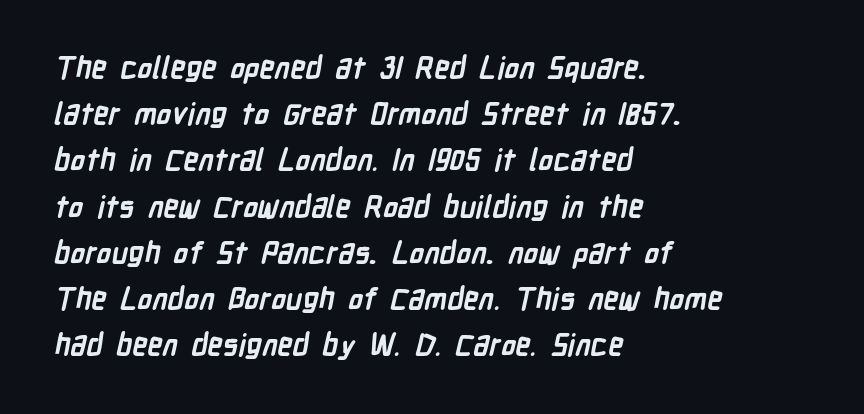
The image shows 30 px semibold, condensed sans-serif type; set left-aligned, normal line spacing (1.54x), normal letter spacing, not underlined; low stroke contrast and a medium x-height.
